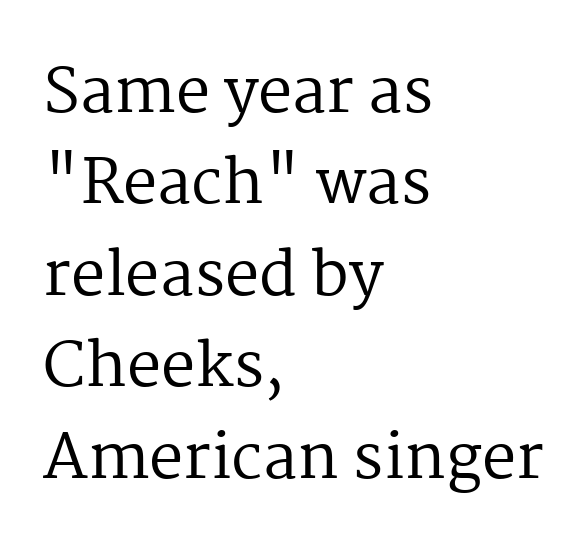
Q: Is the text bold? A: No.
Q: Is the text italic (slanted)? A: No, it is upright.
Q: Is the typeface a serif or a sans-serif typeface? A: Serif.
Q: Is the text underlined? A: No.
Q: How is the paragraph aligned? A: Left-aligned.
Q: Is the spacing between letters normal or unusually wide? A: Normal.
Q: Is the spacing between lines tight, normal or loose? A: Normal.
Q: Width (condensed, normal, or wide)? A: Normal.
Q: Stroke contrast? A: Medium.
Q: x-height? A: Medium.
Q: Monospaced? A: No.
